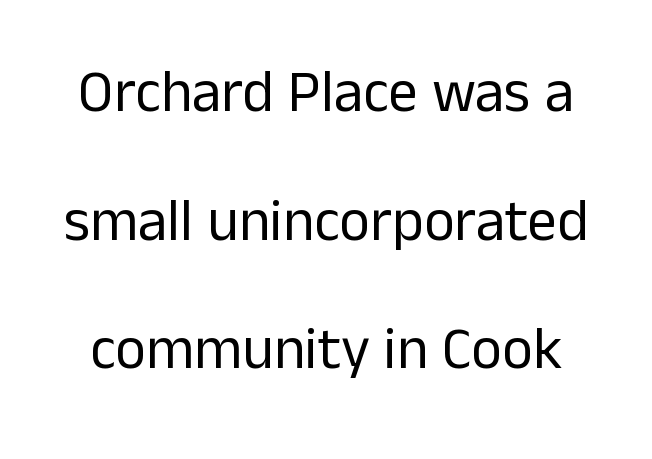
The image shows 59 px regular-weight sans-serif type, upright; set loose line spacing (2.18x), normal letter spacing, not underlined; low stroke contrast and a medium x-height.
